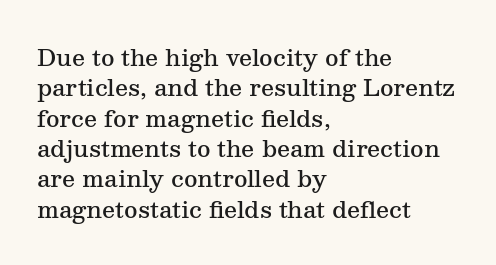
{"italic": "no", "bold": "semi", "underline": "no", "align": "left", "line_spacing": "normal", "line_spacing_ratio": 1.32, "letter_spacing": "normal", "letter_spacing_em": 0.0, "glyph_px": 23}
